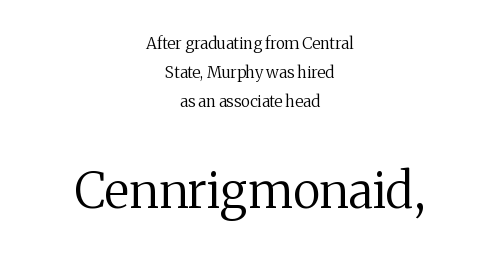
{"serif": "yes", "italic": "no", "bold": "no", "weight": "regular", "width": "normal", "stroke_contrast": "medium", "x_height": "medium", "monospaced": "no", "underline": "no", "align": "center", "line_spacing_ratio": 1.8, "letter_spacing": "normal", "letter_spacing_em": 0.0, "larger_block": "second", "size_ratio": 3.06, "glyph_px": 49}
